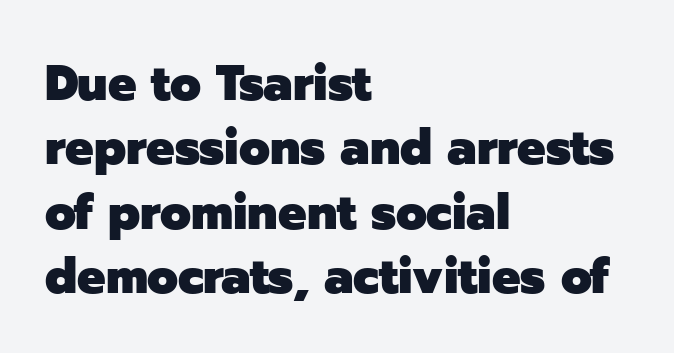
The image shows 50 px heavy sans-serif type, upright; set left-aligned, normal line spacing (1.29x), normal letter spacing, not underlined; low stroke contrast and a medium x-height.
